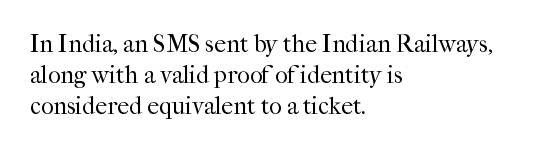
{"italic": "no", "bold": "no", "underline": "no", "align": "left", "line_spacing": "normal", "line_spacing_ratio": 1.3, "letter_spacing": "normal", "letter_spacing_em": 0.0, "glyph_px": 24}
